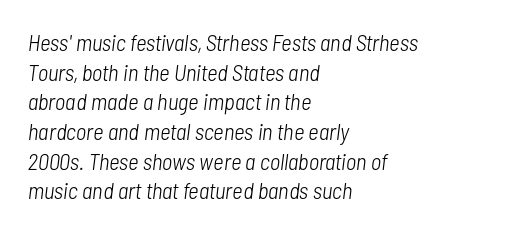
{"italic": "yes", "lean": "right", "slant_degrees": 7, "bold": "no", "underline": "no", "align": "left", "line_spacing": "normal", "line_spacing_ratio": 1.29, "letter_spacing": "normal", "letter_spacing_em": 0.0, "glyph_px": 23}
